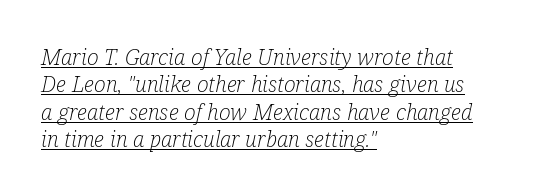
{"italic": "yes", "lean": "right", "slant_degrees": 12, "bold": "no", "underline": "yes", "align": "left", "line_spacing": "normal", "line_spacing_ratio": 1.25, "letter_spacing": "normal", "letter_spacing_em": 0.0, "glyph_px": 22}
